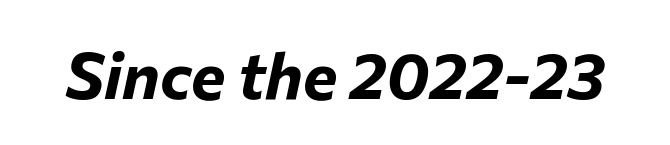
The image shows 65 px bold type, italic (leaning right); set normal letter spacing, not underlined; low stroke contrast and a medium x-height.
